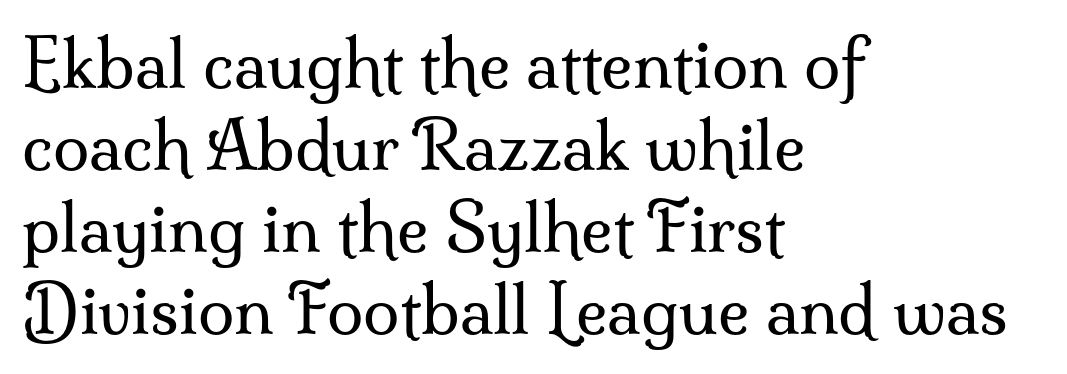
{"serif": "yes", "italic": "no", "bold": "no", "weight": "regular", "width": "normal", "stroke_contrast": "medium", "x_height": "small", "monospaced": "no", "underline": "no", "align": "left", "line_spacing_ratio": 1.24, "letter_spacing": "normal", "letter_spacing_em": 0.0, "glyph_px": 66}
